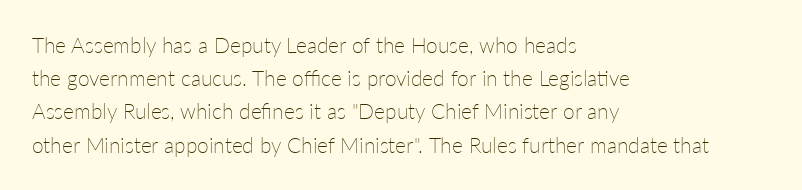
The face looks like a standard text weight, possibly lighter. Short and long lines alike share a common starting point at left. Vertically, the passage feels balanced, rows spaced as you'd expect. A bare baseline throughout the passage. Here the glyphs are tracked normally, forming tight word shapes.
